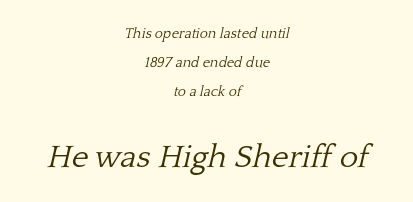
Q: Is the text bold? A: No.
Q: Is the text italic (slanted)? A: Yes, it leans right by about 13 degrees.
Q: Is the typeface a serif or a sans-serif typeface? A: Serif.
Q: Is the text underlined? A: No.
Q: How is the paragraph aligned? A: Centered.
Q: Is the spacing between letters normal or unusually wide? A: Normal.
Q: Is the spacing between lines tight, normal or loose? A: Loose.
Q: Which block of text is set in a larger size, the first (top) or the second (bottom)? A: The second (bottom) one.
Q: Width (condensed, normal, or wide)? A: Normal.
Q: Stroke contrast? A: Low.
Q: x-height? A: Medium.
Q: Monospaced? A: No.
